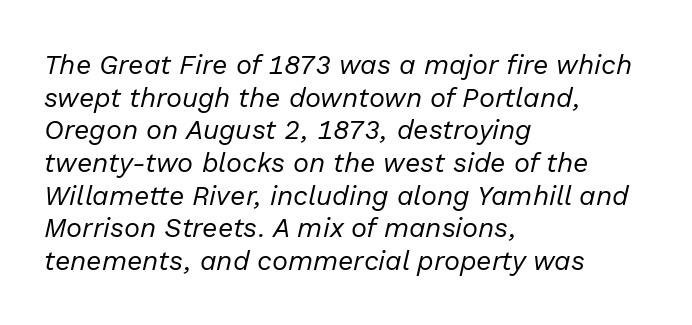
The image shows 27 px text type, italic (leaning right); set left-aligned, line spacing 1.21x, normal letter spacing, not underlined.
